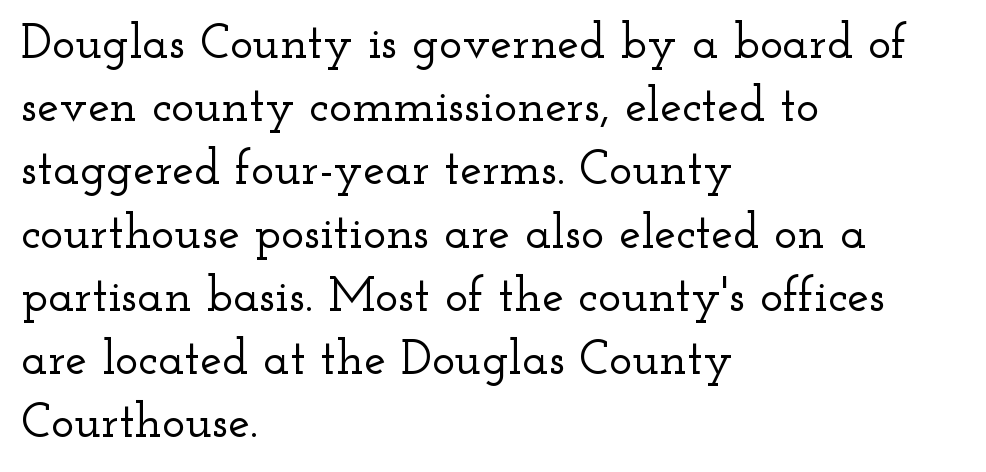
The image shows 49 px wide serif type, upright; set left-aligned, normal line spacing (1.29x), normal letter spacing, not underlined; low stroke contrast and a small x-height.
